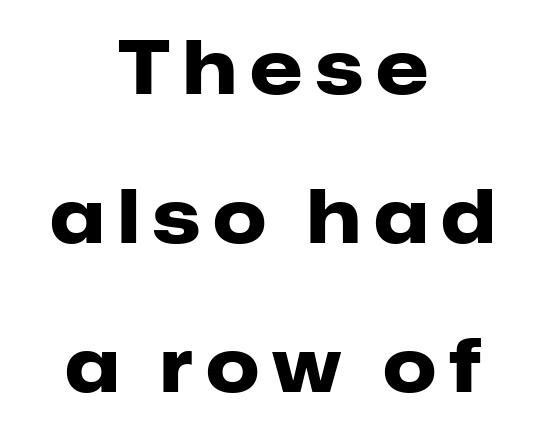
The face used here has the dense, thick strokes of a bold. The words here are not underlined. Centered paragraph, ragged on both sides. Are there feet on the stems? There aren't — it's a sans. These lines are rendered in a variable-pitch font.
